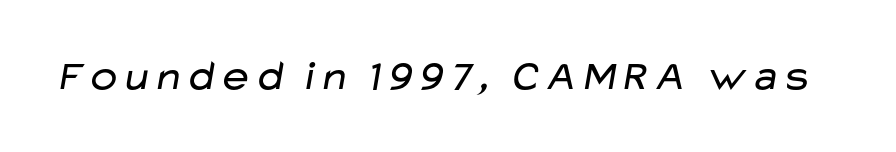
The image shows 43 px regular-weight, wide sans-serif type; set normal letter spacing, not underlined; low stroke contrast and a medium x-height.
